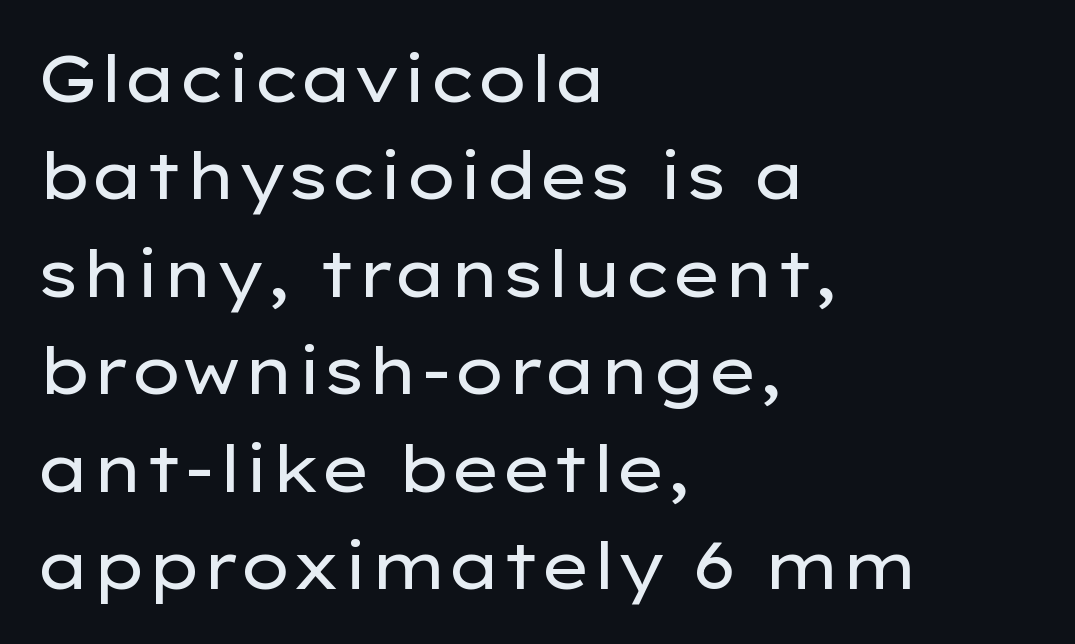
{"serif": "no", "italic": "no", "bold": "no", "weight": "regular", "width": "wide", "stroke_contrast": "low", "x_height": "medium", "monospaced": "no", "underline": "no", "align": "left", "line_spacing": "normal", "line_spacing_ratio": 1.5, "letter_spacing": "normal", "letter_spacing_em": 0.0, "glyph_px": 65}
